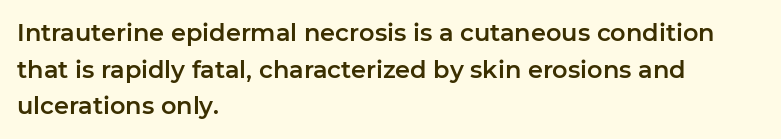
Q: Is the text italic (slanted)? A: No, it is upright.
Q: Is the text underlined? A: No.
Q: How is the paragraph aligned? A: Left-aligned.
Q: Is the spacing between letters normal or unusually wide? A: Normal.
Q: Is the spacing between lines tight, normal or loose? A: Normal.
